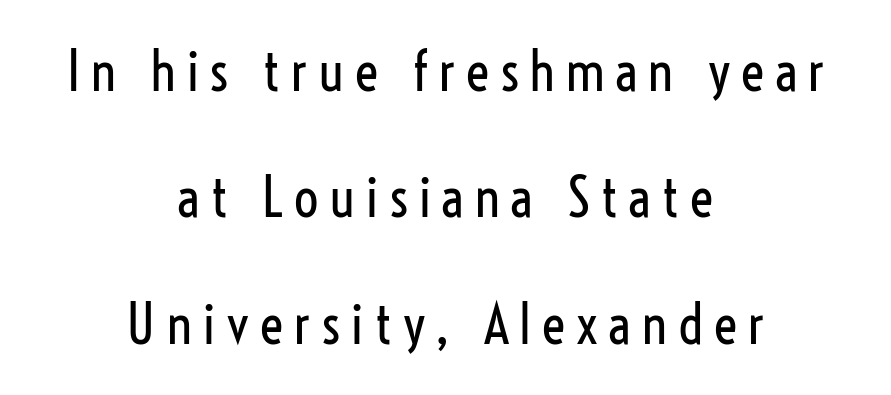
The image shows 54 px regular-weight, condensed sans-serif type, upright; set centered, loose line spacing (2.34x), unusually wide letter spacing (+0.21 em), not underlined; low stroke contrast and a medium x-height.
